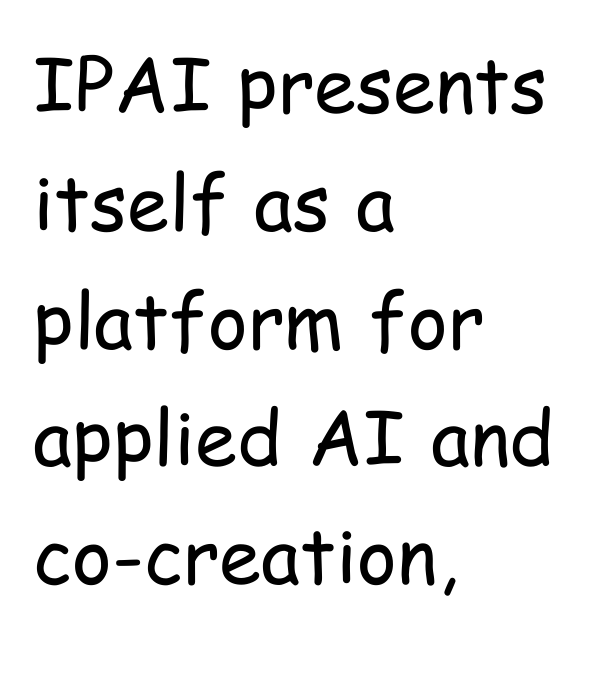
The image shows 76 px regular-weight, condensed sans-serif type, upright; set left-aligned, normal line spacing (1.55x), normal letter spacing, not underlined; low stroke contrast and a medium x-height.
